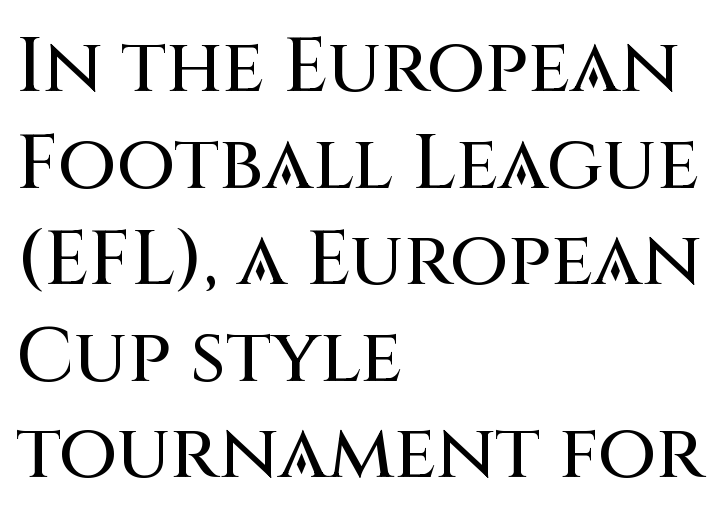
{"serif": "no", "italic": "no", "width": "normal", "stroke_contrast": "medium", "x_height": "large", "monospaced": "no", "underline": "no", "align": "left", "line_spacing": "normal", "line_spacing_ratio": 1.27, "letter_spacing": "normal", "letter_spacing_em": 0.0, "glyph_px": 76}
